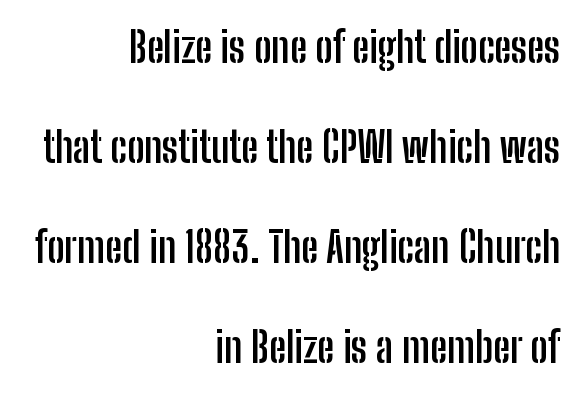
{"serif": "no", "italic": "no", "bold": "yes", "weight": "semibold", "width": "condensed", "stroke_contrast": "low", "x_height": "medium", "monospaced": "no", "underline": "no", "align": "right", "line_spacing": "loose", "line_spacing_ratio": 2.38, "letter_spacing": "normal", "letter_spacing_em": 0.0, "glyph_px": 42}
